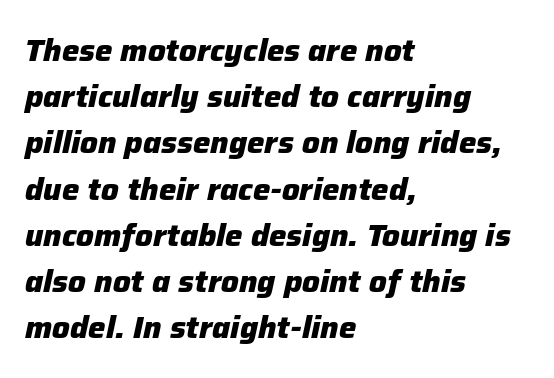
Q: Is the text bold? A: Yes.
Q: Is the text italic (slanted)? A: Yes, it leans right by about 12 degrees.
Q: Is the text underlined? A: No.
Q: How is the paragraph aligned? A: Left-aligned.
Q: Is the spacing between letters normal or unusually wide? A: Normal.
Q: Is the spacing between lines tight, normal or loose? A: Normal.
Q: Width (condensed, normal, or wide)? A: Normal.
Q: Stroke contrast? A: Low.
Q: x-height? A: Medium.
Q: Monospaced? A: No.
